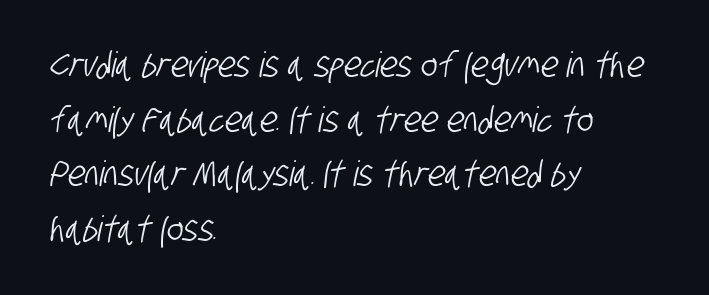
Teacher's note: observe the even left margin — that is flush-left alignment. Varying glyph widths throughout — classic text-font behaviour. Inter-character spacing is left at the font's built-in metrics. Look at the bottom of the vertical strokes: they stop flat, with no serifs. The words here are not underlined.
